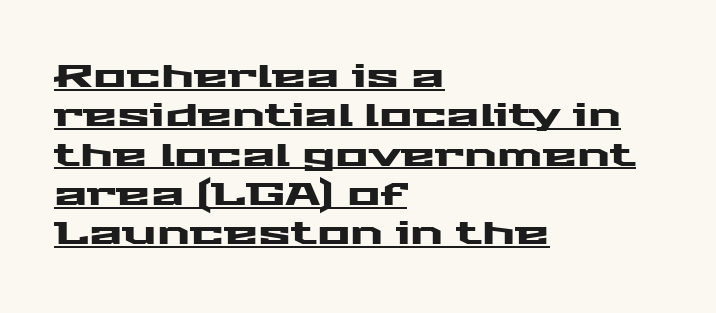
The text block is weighted toward the left margin, trailing off unevenly rightward. Somebody hit Ctrl+U on this one — the words are underlined. The face used here is proportionally spaced, like ordinary book or web type. Successive baselines arrive at the customary interval. The face used here is rendered with its standard letterfit. These lines are composed in type without serifs.
